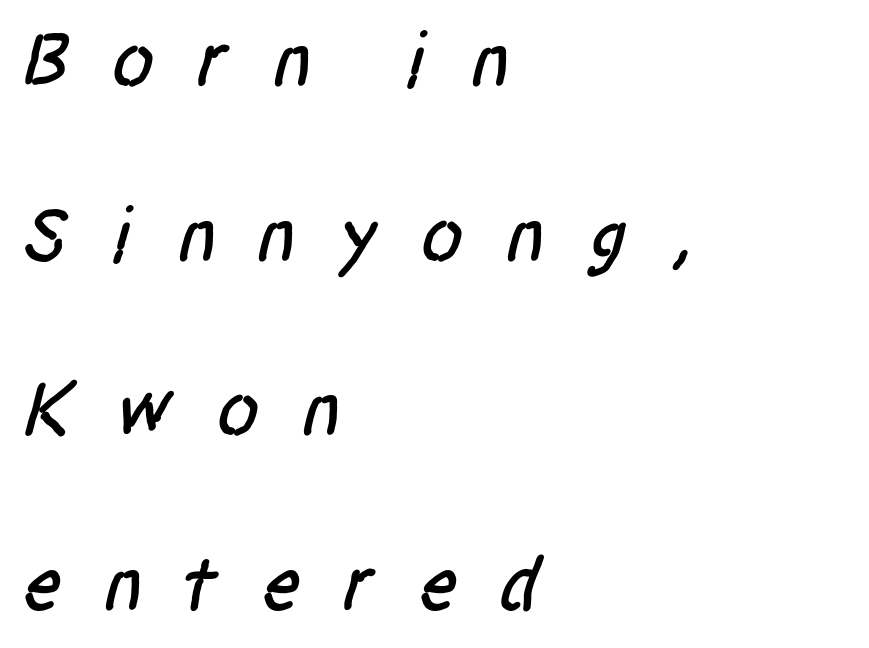
{"serif": "no", "width": "condensed", "stroke_contrast": "low", "x_height": "large", "monospaced": "no", "underline": "no", "align": "left", "line_spacing": "loose", "line_spacing_ratio": 2.21, "letter_spacing": "wide", "letter_spacing_em": 0.49, "glyph_px": 79}
